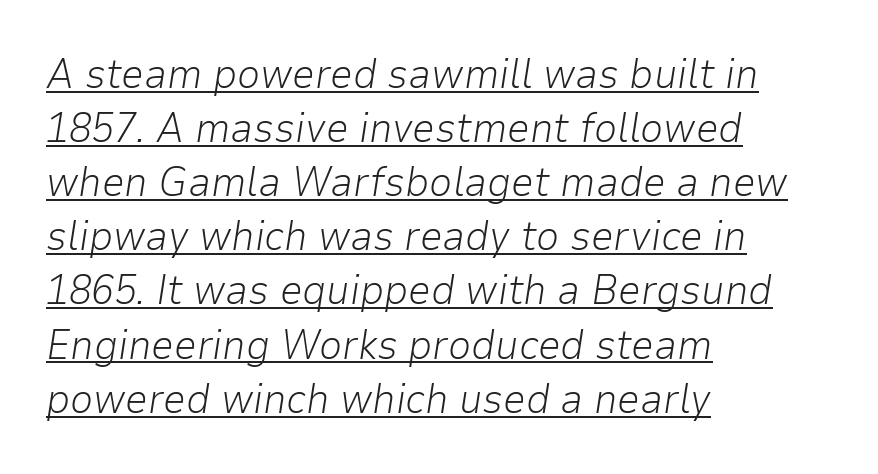
Emphasis-style slanted type is in use. Compared with undecorated copy, this sample adds a rule below the words. Does extra space separate the letters? No, they use regular spacing. Is this a fixed-width face? No — the glyphs have proportional, varying widths. Compared with a centered layout, this one pins lines to the left instead. Is the stroke heavy? The answer is a plain regular-or-lighter.
